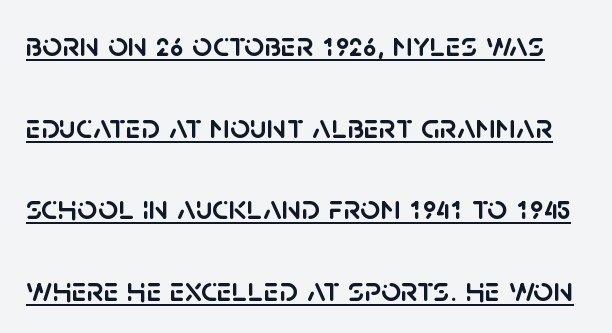
The image shows 35 px sans-serif type, upright; set loose line spacing (2.33x), normal letter spacing, underlined; low stroke contrast and a large x-height.
